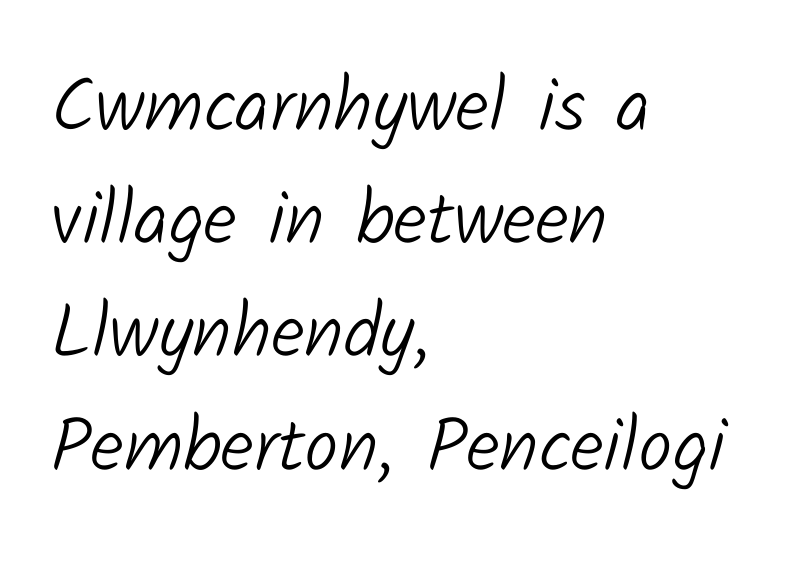
The image shows 76 px light sans-serif type; set left-aligned, normal line spacing (1.49x), normal letter spacing, not underlined; low stroke contrast and a medium x-height.
